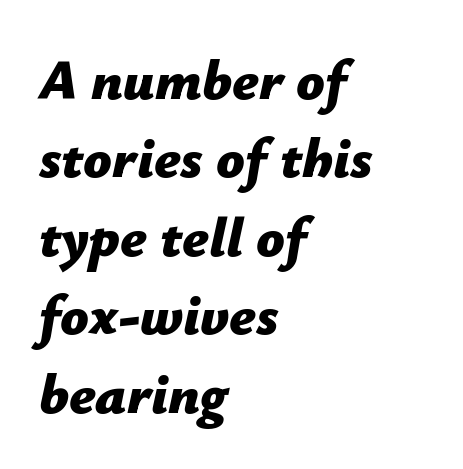
Q: Is the text bold? A: Yes.
Q: Is the text italic (slanted)? A: Yes, it leans right by about 12 degrees.
Q: Is the text underlined? A: No.
Q: How is the paragraph aligned? A: Left-aligned.
Q: Is the spacing between letters normal or unusually wide? A: Normal.
Q: Is the spacing between lines tight, normal or loose? A: Normal.
Q: Width (condensed, normal, or wide)? A: Normal.
Q: Stroke contrast? A: Low.
Q: x-height? A: Medium.
Q: Monospaced? A: No.
